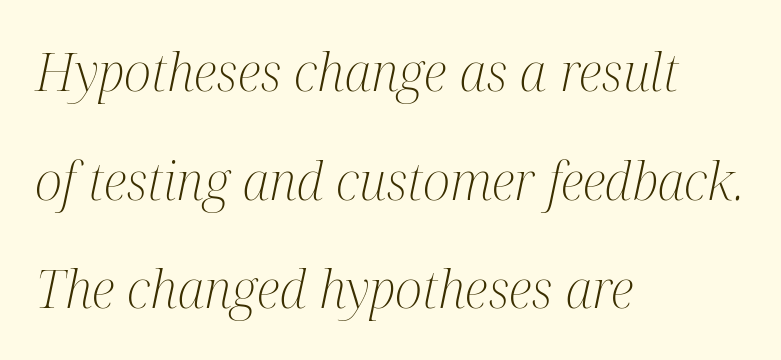
{"serif": "yes", "italic": "yes", "lean": "right", "slant_degrees": 12, "bold": "no", "weight": "light", "width": "condensed", "stroke_contrast": "medium", "x_height": "medium", "monospaced": "no", "underline": "no", "align": "left", "line_spacing": "loose", "line_spacing_ratio": 2.09, "letter_spacing": "normal", "letter_spacing_em": 0.0, "glyph_px": 52}
